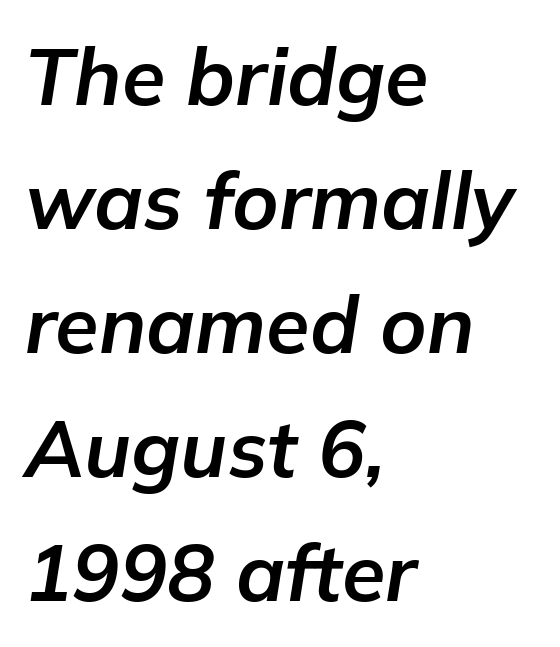
The image shows 79 px bold type, italic (leaning right); set left-aligned, normal line spacing (1.57x), normal letter spacing, not underlined; low stroke contrast and a medium x-height.
